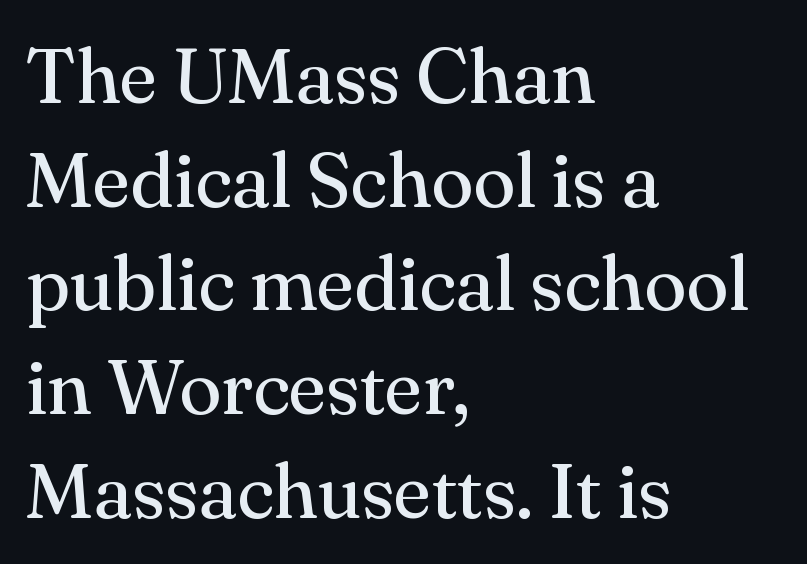
{"serif": "yes", "italic": "no", "bold": "no", "weight": "regular", "width": "normal", "stroke_contrast": "medium", "x_height": "small", "monospaced": "no", "underline": "no", "align": "left", "line_spacing": "normal", "line_spacing_ratio": 1.33, "letter_spacing": "normal", "letter_spacing_em": 0.0, "glyph_px": 78}
